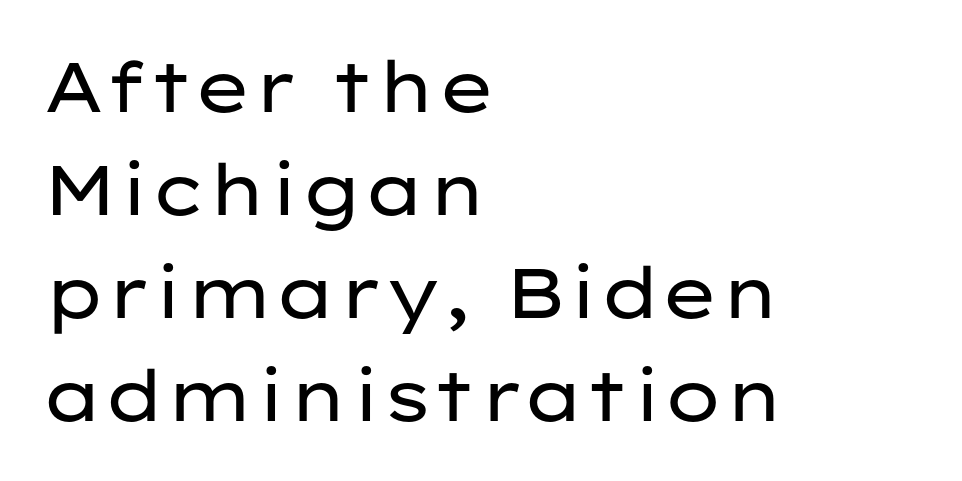
{"serif": "no", "italic": "no", "bold": "no", "weight": "regular", "width": "wide", "stroke_contrast": "low", "x_height": "medium", "monospaced": "no", "underline": "no", "align": "left", "line_spacing": "normal", "line_spacing_ratio": 1.47, "letter_spacing": "normal", "letter_spacing_em": 0.0, "glyph_px": 70}
